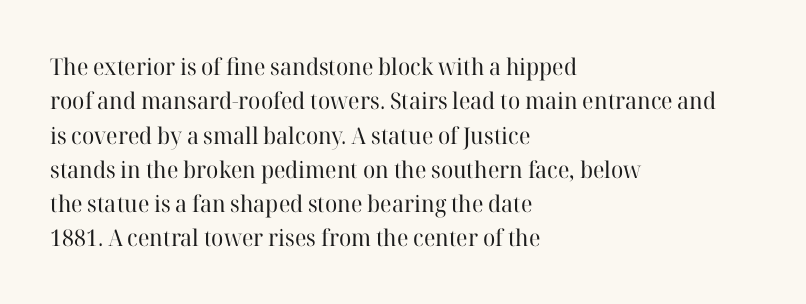
The image shows 23 px text type, upright; set left-aligned, normal line spacing (1.49x), normal letter spacing, not underlined.
